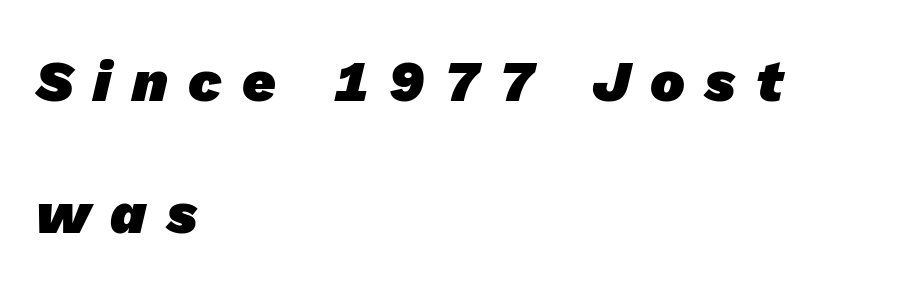
The image shows 58 px heavy sans-serif type; set left-aligned, loose line spacing (2.28x), unusually wide letter spacing (+0.35 em), not underlined; low stroke contrast and a medium x-height.
